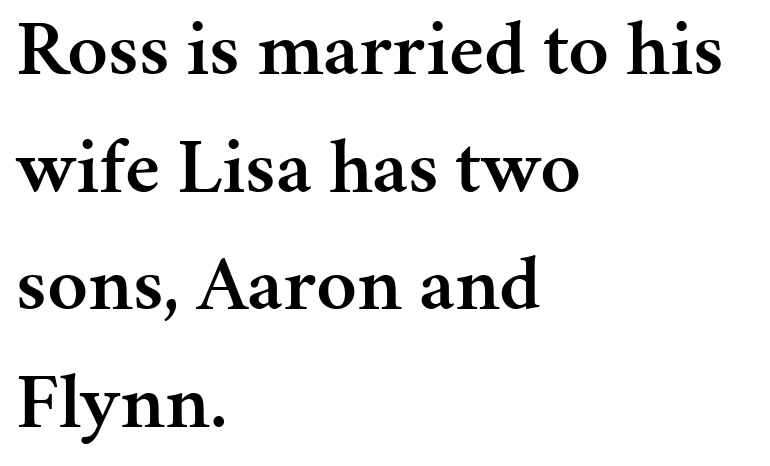
Q: Is the text bold? A: Semi-bold.
Q: Is the text italic (slanted)? A: No, it is upright.
Q: Is the typeface a serif or a sans-serif typeface? A: Serif.
Q: Is the text underlined? A: No.
Q: How is the paragraph aligned? A: Left-aligned.
Q: Is the spacing between letters normal or unusually wide? A: Normal.
Q: Is the spacing between lines tight, normal or loose? A: Normal.
Q: Width (condensed, normal, or wide)? A: Normal.
Q: Stroke contrast? A: Medium.
Q: x-height? A: Medium.
Q: Monospaced? A: No.
